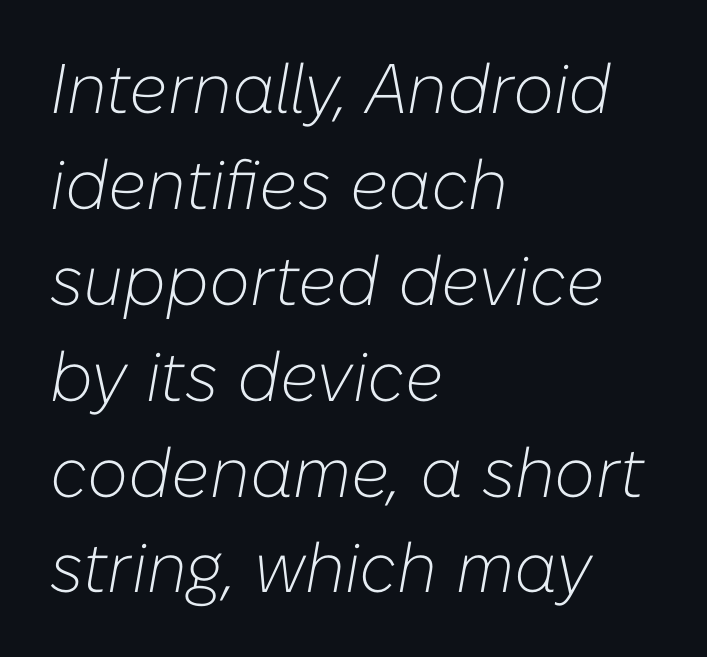
The image shows 70 px light type, italic (leaning right); set left-aligned, normal line spacing (1.37x), normal letter spacing, not underlined; low stroke contrast and a medium x-height.
